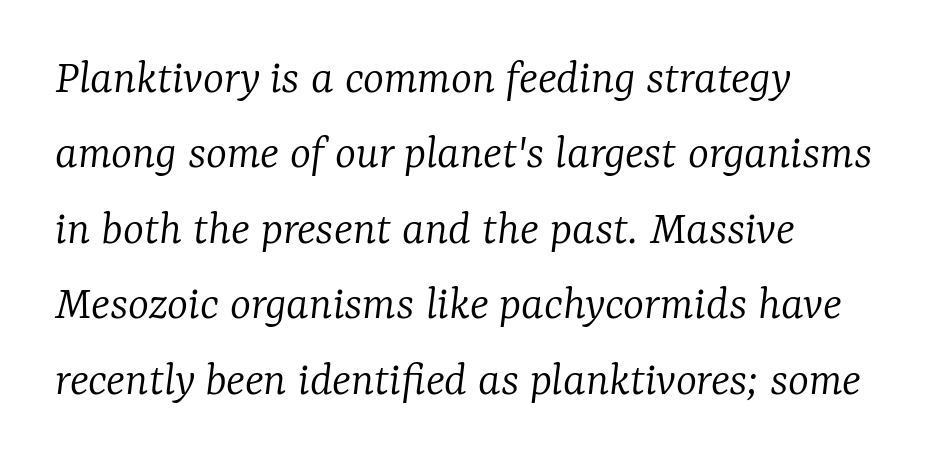
Q: Is the text bold? A: No.
Q: Is the text italic (slanted)? A: Yes, it leans right by about 7 degrees.
Q: Is the typeface a serif or a sans-serif typeface? A: Serif.
Q: Is the text underlined? A: No.
Q: How is the paragraph aligned? A: Left-aligned.
Q: Is the spacing between letters normal or unusually wide? A: Normal.
Q: Is the spacing between lines tight, normal or loose? A: Normal.
Q: Width (condensed, normal, or wide)? A: Normal.
Q: Stroke contrast? A: Low.
Q: x-height? A: Medium.
Q: Monospaced? A: No.
